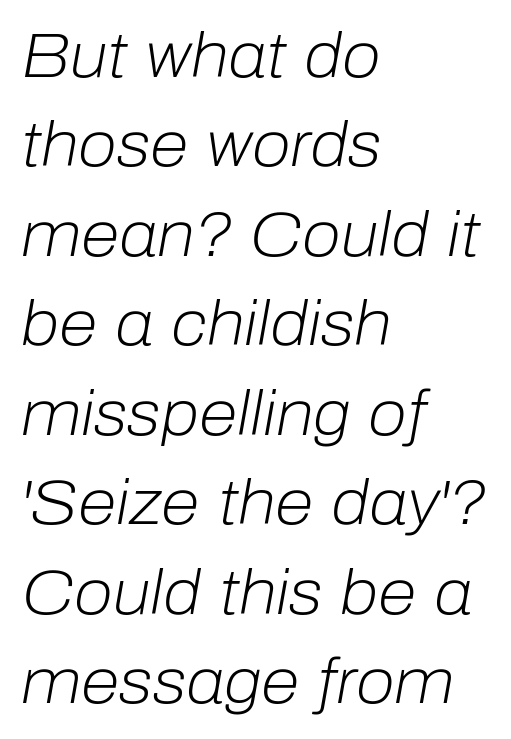
Q: Is the text bold? A: No.
Q: Is the text italic (slanted)? A: Yes, it leans right by about 10 degrees.
Q: Is the text underlined? A: No.
Q: How is the paragraph aligned? A: Left-aligned.
Q: Is the spacing between letters normal or unusually wide? A: Normal.
Q: Is the spacing between lines tight, normal or loose? A: Normal.
Q: Width (condensed, normal, or wide)? A: Normal.
Q: Stroke contrast? A: Low.
Q: x-height? A: Medium.
Q: Monospaced? A: No.
